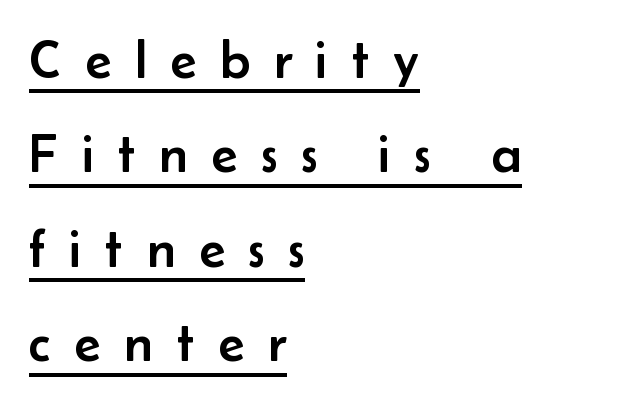
Q: Is the text italic (slanted)? A: No, it is upright.
Q: Is the typeface a serif or a sans-serif typeface? A: Sans-serif.
Q: Is the text underlined? A: Yes.
Q: How is the paragraph aligned? A: Left-aligned.
Q: Is the spacing between letters normal or unusually wide? A: Unusually wide.
Q: Width (condensed, normal, or wide)? A: Normal.
Q: Stroke contrast? A: Low.
Q: x-height? A: Small.
Q: Monospaced? A: No.
